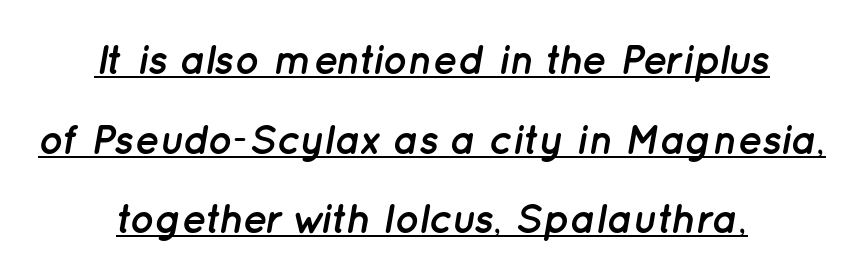
{"italic": "yes", "lean": "right", "slant_degrees": 12, "bold": "yes", "weight": "semibold", "width": "normal", "stroke_contrast": "low", "x_height": "medium", "monospaced": "no", "underline": "yes", "align": "center", "line_spacing": "loose", "line_spacing_ratio": 1.94, "letter_spacing": "normal", "letter_spacing_em": 0.0, "glyph_px": 41}
